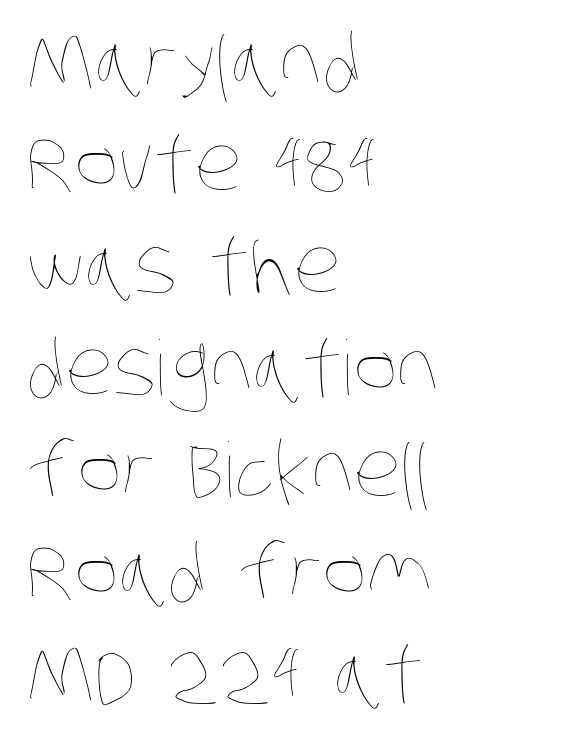
The image shows 75 px thin, condensed type; set left-aligned, normal line spacing (1.36x), normal letter spacing, not underlined; low stroke contrast and a large x-height.
